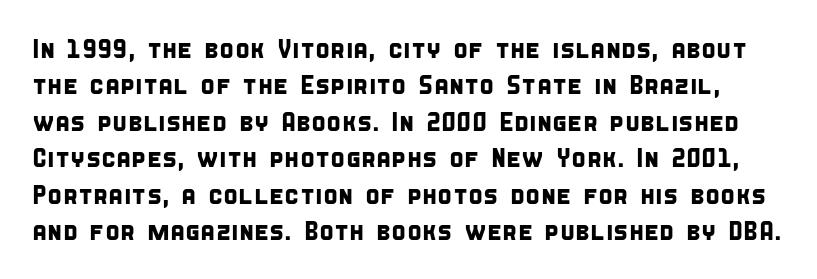
Q: Is the text underlined? A: No.
Q: Is the spacing between letters normal or unusually wide? A: Normal.
Q: Is the spacing between lines tight, normal or loose? A: Normal.
